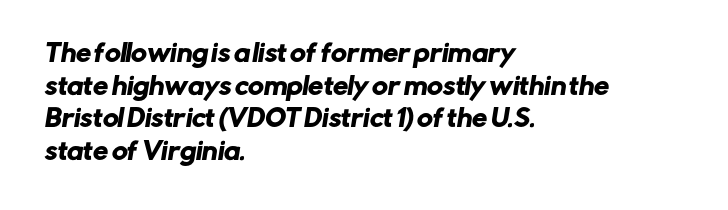
The text block is weighted toward the left margin, trailing off unevenly rightward. Tracking here is standard; glyphs follow each other at the usual distance. Vertically, the passage feels balanced, rows spaced as you'd expect. Type without underlining.
